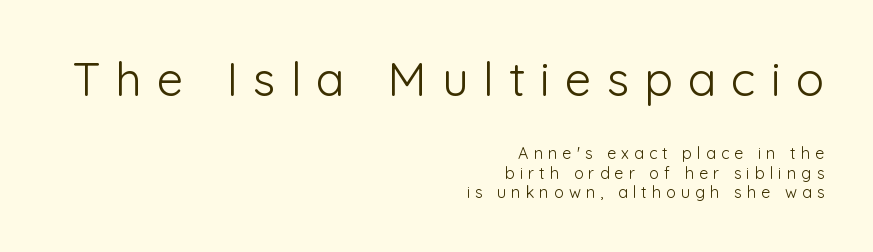
Q: Is the text bold? A: No.
Q: Is the text italic (slanted)? A: No, it is upright.
Q: Is the typeface a serif or a sans-serif typeface? A: Sans-serif.
Q: Is the text underlined? A: No.
Q: How is the paragraph aligned? A: Right-aligned.
Q: Is the spacing between letters normal or unusually wide? A: Unusually wide.
Q: Which block of text is set in a larger size, the first (top) or the second (bottom)? A: The first (top) one.
Q: Width (condensed, normal, or wide)? A: Normal.
Q: Stroke contrast? A: Low.
Q: x-height? A: Medium.
Q: Monospaced? A: No.
